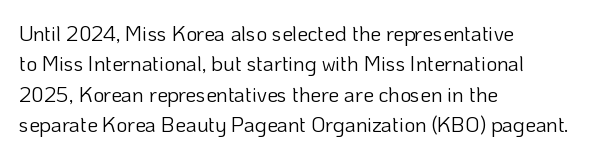
{"italic": "no", "bold": "no", "underline": "no", "align": "left", "line_spacing": "normal", "line_spacing_ratio": 1.45, "letter_spacing": "normal", "letter_spacing_em": 0.0, "glyph_px": 21}
